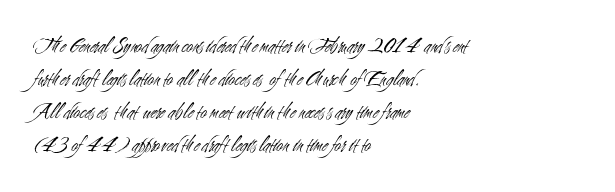
Q: Is the text bold? A: No.
Q: Is the text italic (slanted)? A: Yes.
Q: Is the text underlined? A: No.
Q: How is the paragraph aligned? A: Left-aligned.
Q: Is the spacing between letters normal or unusually wide? A: Normal.
Q: Is the spacing between lines tight, normal or loose? A: Normal.
